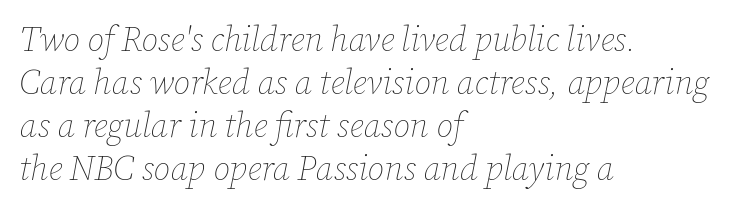
Q: Is the text bold? A: No.
Q: Is the text italic (slanted)? A: Yes, it leans right by about 12 degrees.
Q: Is the text underlined? A: No.
Q: How is the paragraph aligned? A: Left-aligned.
Q: Is the spacing between letters normal or unusually wide? A: Normal.
Q: Is the spacing between lines tight, normal or loose? A: Normal.
Q: Width (condensed, normal, or wide)? A: Normal.
Q: Stroke contrast? A: Low.
Q: x-height? A: Medium.
Q: Monospaced? A: No.
